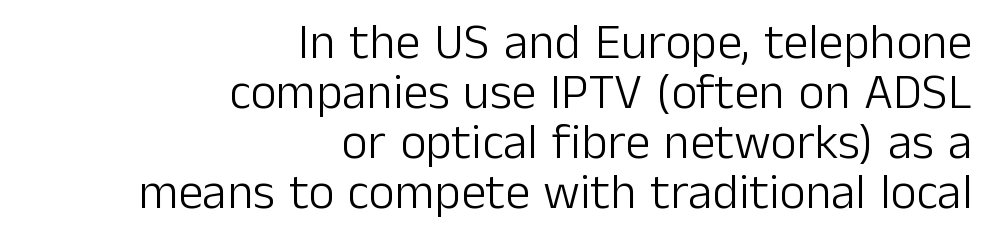
The image shows 50 px light sans-serif type, upright; set right-aligned, tight line spacing (1.0x), normal letter spacing, not underlined; low stroke contrast and a medium x-height.
